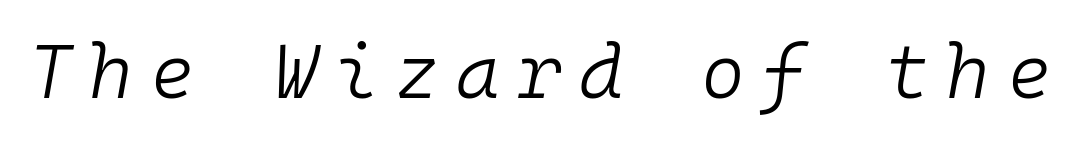
The image shows 75 px light type, italic (leaning right), monospaced; set unusually wide letter spacing (+0.23 em), not underlined; low stroke contrast and a medium x-height.
